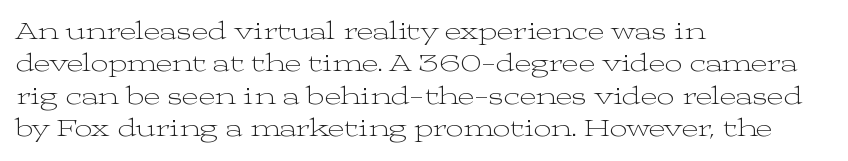
The words here are not underlined. Whoever set this chose a conventional vertical rhythm. Honestly, the letter spacing is just normal — you wouldn't notice it. Tall strokes in this sample are plumb rather than angled. Compared with a centered layout, this one pins lines to the left instead. The weight tops out at a normal text grade.
